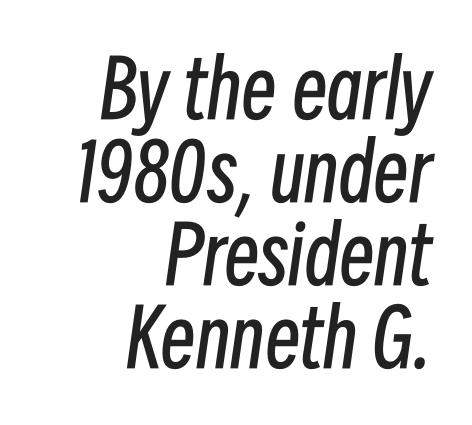
In CSS terms this would be text-align: right. Compared with ordinary roman type, these characters are visibly tilted. Bold? No — there's no thickening of the strokes. The space directly below the letters is spotless. The rendering uses natural spacing where letterforms have individual widths. These lines keep a tight, regular rhythm from letter to letter.
